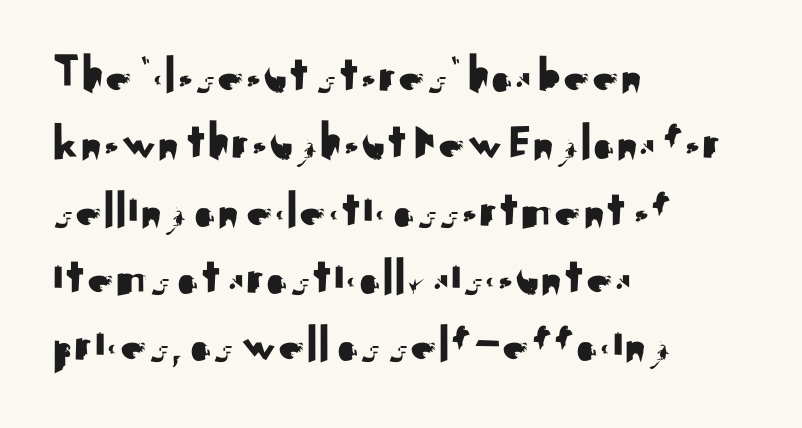
The image shows 53 px sans-serif type, upright; set left-aligned, normal line spacing (1.27x), normal letter spacing, not underlined; medium stroke contrast and a small x-height.
